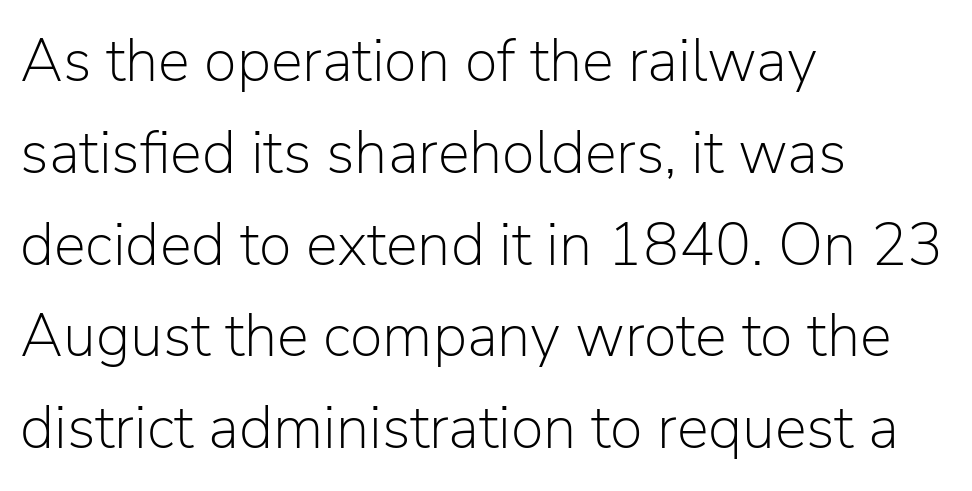
The image shows 60 px light sans-serif type, upright; set left-aligned, normal line spacing (1.53x), normal letter spacing, not underlined; low stroke contrast and a medium x-height.
